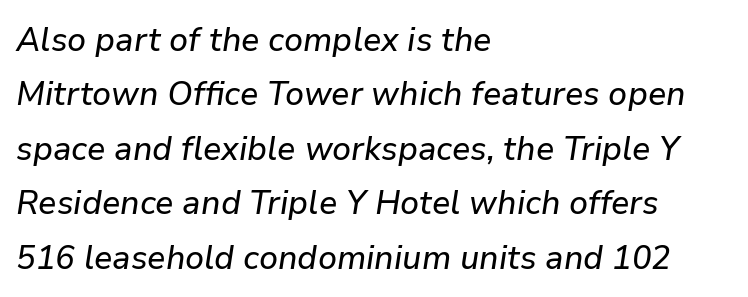
{"italic": "yes", "lean": "right", "slant_degrees": 9, "width": "normal", "stroke_contrast": "low", "x_height": "medium", "monospaced": "no", "underline": "no", "align": "left", "line_spacing": "normal", "line_spacing_ratio": 1.6, "letter_spacing": "normal", "letter_spacing_em": 0.0, "glyph_px": 34}
